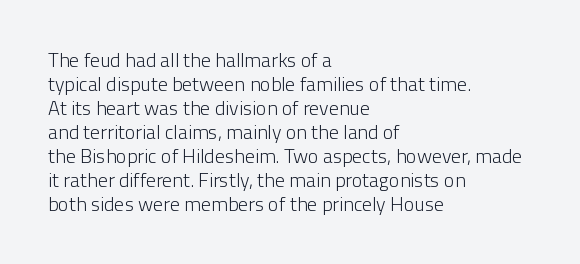
The image shows 20 px text type, upright; set left-aligned, line spacing 1.2x, normal letter spacing, not underlined.
